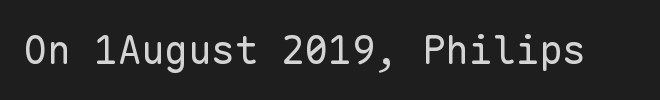
{"serif": "no", "italic": "no", "bold": "no", "weight": "regular", "width": "normal", "stroke_contrast": "low", "x_height": "medium", "monospaced": "yes", "underline": "no", "letter_spacing": "normal", "letter_spacing_em": 0.0, "glyph_px": 39}
